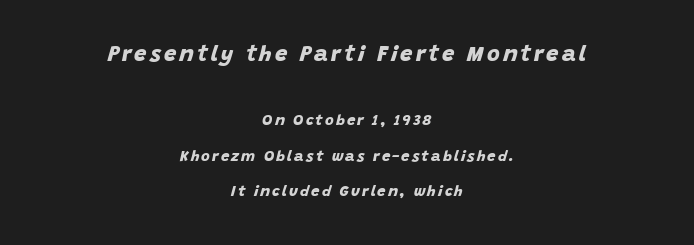
Between these two stacked blocks, the higher one wins on size. Typesetter's note: full bold, strokes at maximum text heaviness. The strip under each line holds only bare page. If you folded the block vertically in half, each line would mirror itself in length. What's the leading like? Stretched, with rows far apart.
